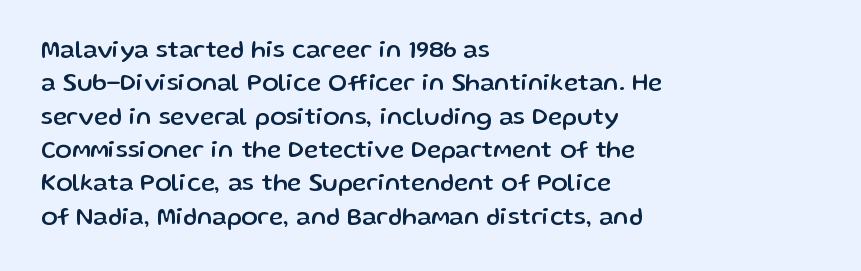
Style check: upright. Bare-footed words on every line. The passage shown has conventional tracking throughout. If you measured baseline to baseline, you'd find a middling distance. A student would call this left alignment; a typographer would say flush left, rag right.
